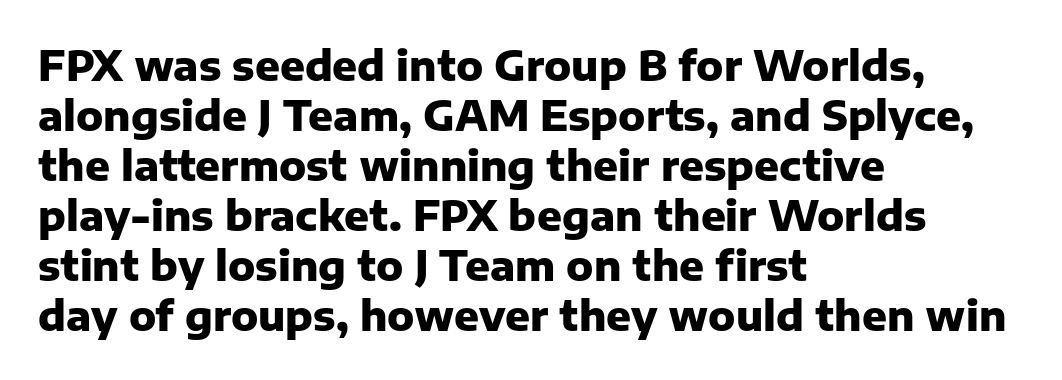
{"serif": "no", "italic": "no", "bold": "yes", "weight": "heavy", "width": "normal", "stroke_contrast": "low", "x_height": "medium", "monospaced": "no", "underline": "no", "align": "left", "line_spacing_ratio": 1.22, "letter_spacing": "normal", "letter_spacing_em": 0.0, "glyph_px": 41}
